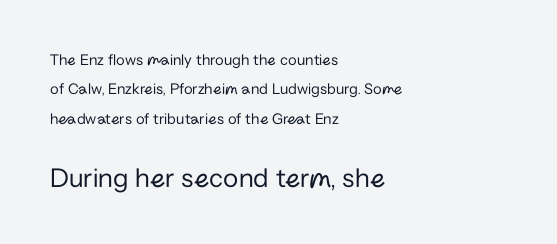
{"serif": "no", "italic": "no", "bold": "no", "weight": "regular", "width": "normal", "stroke_contrast": "low", "x_height": "medium", "monospaced": "no", "underline": "no", "align": "left", "line_spacing_ratio": 1.84, "letter_spacing": "normal", "letter_spacing_em": 0.0, "larger_block": "second", "size_ratio": 1.75, "glyph_px": 28}
